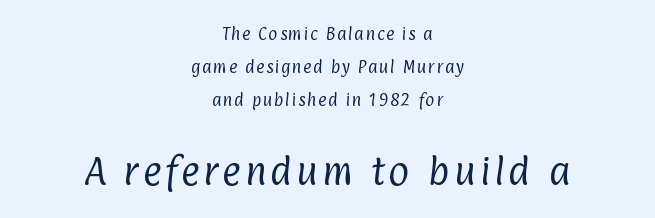
The image shows 32 px regular-weight, condensed sans-serif type; set centered, loose line spacing (2.37x), not underlined; the second (bottom) block is 2.29x larger; low stroke contrast and a medium x-height.
